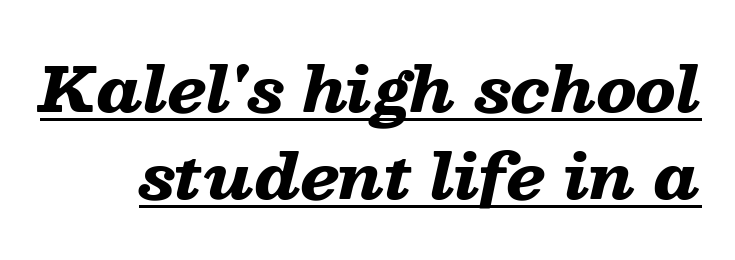
The image shows 62 px heavy, wide type, italic (leaning right); set normal line spacing (1.4x), normal letter spacing, underlined; low stroke contrast and a medium x-height.
